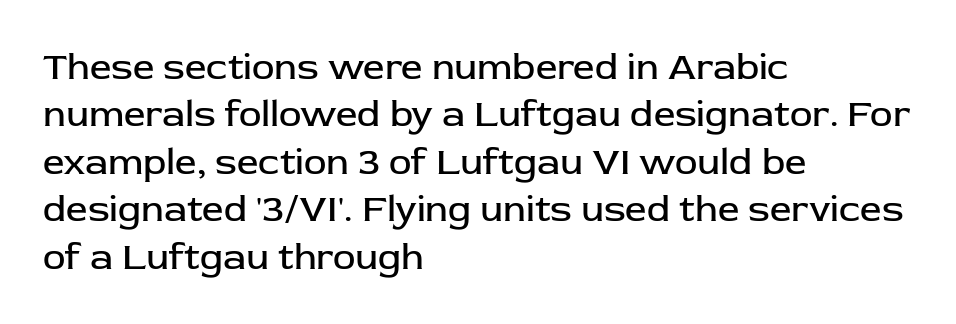
Q: Is the text bold? A: No.
Q: Is the text italic (slanted)? A: No, it is upright.
Q: Is the typeface a serif or a sans-serif typeface? A: Sans-serif.
Q: Is the text underlined? A: No.
Q: How is the paragraph aligned? A: Left-aligned.
Q: Is the spacing between letters normal or unusually wide? A: Normal.
Q: Is the spacing between lines tight, normal or loose? A: Normal.
Q: Width (condensed, normal, or wide)? A: Normal.
Q: Stroke contrast? A: Low.
Q: x-height? A: Medium.
Q: Monospaced? A: No.
